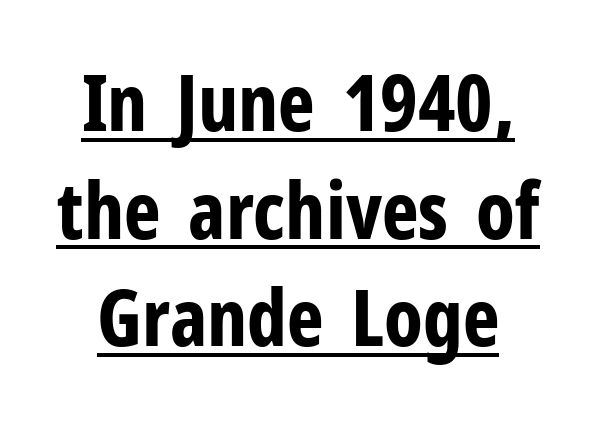
Q: Is the text bold? A: Yes.
Q: Is the text italic (slanted)? A: No, it is upright.
Q: Is the typeface a serif or a sans-serif typeface? A: Sans-serif.
Q: Is the text underlined? A: Yes.
Q: Is the spacing between letters normal or unusually wide? A: Normal.
Q: Is the spacing between lines tight, normal or loose? A: Normal.
Q: Width (condensed, normal, or wide)? A: Condensed.
Q: Stroke contrast? A: Low.
Q: x-height? A: Medium.
Q: Monospaced? A: No.
